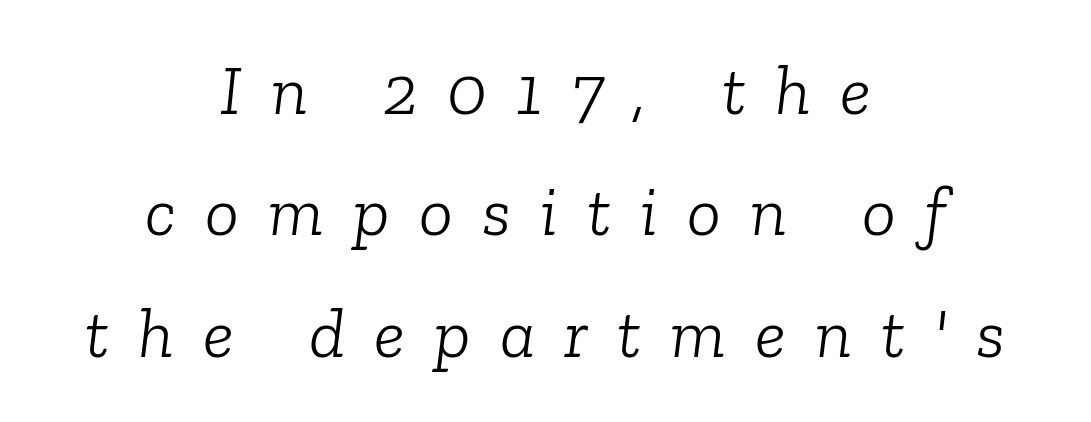
{"serif": "yes", "italic": "yes", "lean": "right", "slant_degrees": 6, "bold": "no", "weight": "light", "width": "normal", "stroke_contrast": "low", "x_height": "medium", "monospaced": "no", "underline": "no", "align": "center", "line_spacing_ratio": 1.71, "letter_spacing": "wide", "letter_spacing_em": 0.41, "glyph_px": 71}
